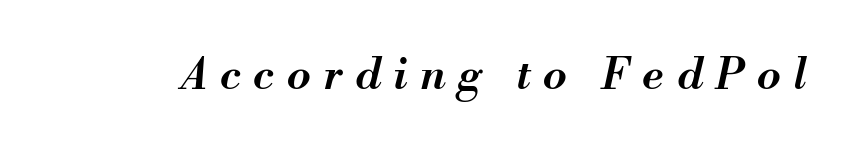
Italic: yes, the glyphs are oblique. Glance below the letters and you will spot only blank space. Moderately thickened strokes mark this as semibold type. Is this a fixed-width face? No — the glyphs have proportional, varying widths. How are the letters spaced? Widely, with obvious added tracking.
